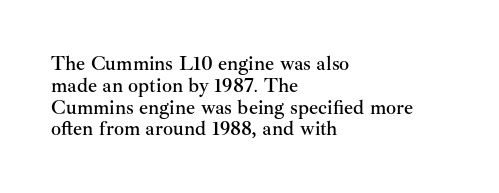
The image shows 20 px text type, upright; set left-aligned, tight line spacing (1.09x), normal letter spacing, not underlined.
